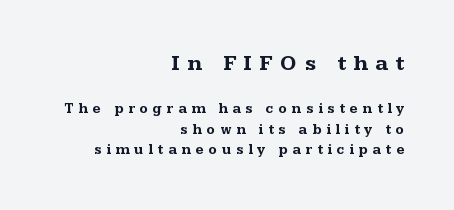
Where is the straight margin? On the right. Underlining? Definitely not there. Larger block? The one above; the one below is distinctly smaller. Does the leading feel generous? No, just average. The typography opts for an upright posture over an oblique one.
